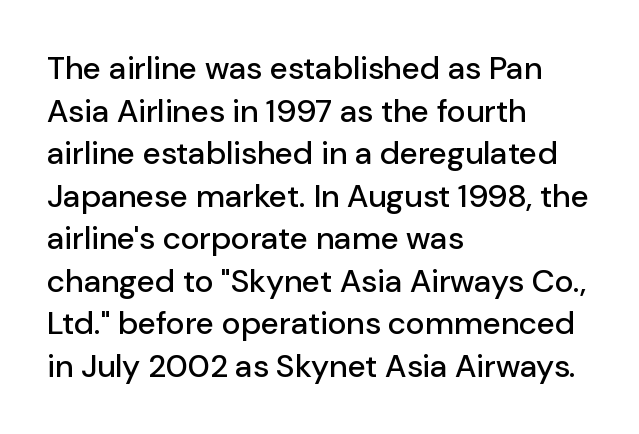
Q: Is the text italic (slanted)? A: No, it is upright.
Q: Is the typeface a serif or a sans-serif typeface? A: Sans-serif.
Q: Is the text underlined? A: No.
Q: How is the paragraph aligned? A: Left-aligned.
Q: Is the spacing between letters normal or unusually wide? A: Normal.
Q: Is the spacing between lines tight, normal or loose? A: Normal.
Q: Width (condensed, normal, or wide)? A: Normal.
Q: Stroke contrast? A: Low.
Q: x-height? A: Medium.
Q: Monospaced? A: No.
